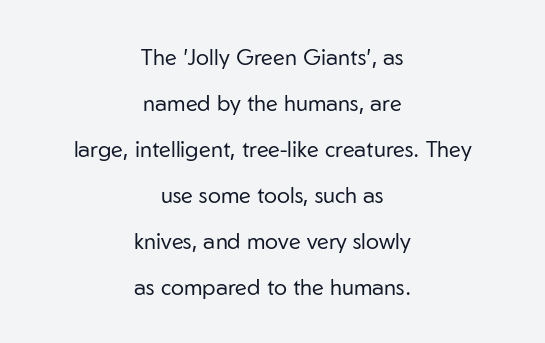
The image shows 22 px text type, upright; set centered, loose line spacing (2.09x), normal letter spacing, not underlined.
